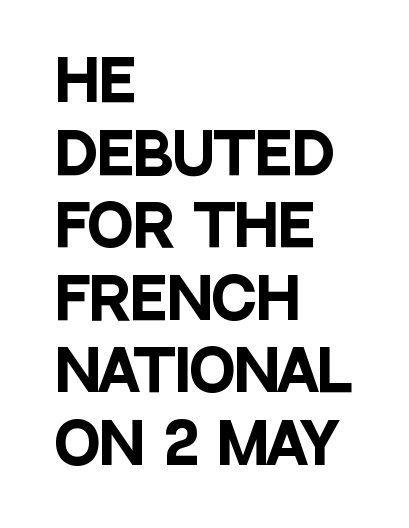
The image shows 55 px heavy, condensed sans-serif type, upright; set left-aligned, normal line spacing (1.32x), normal letter spacing, not underlined; low stroke contrast and a large x-height.
